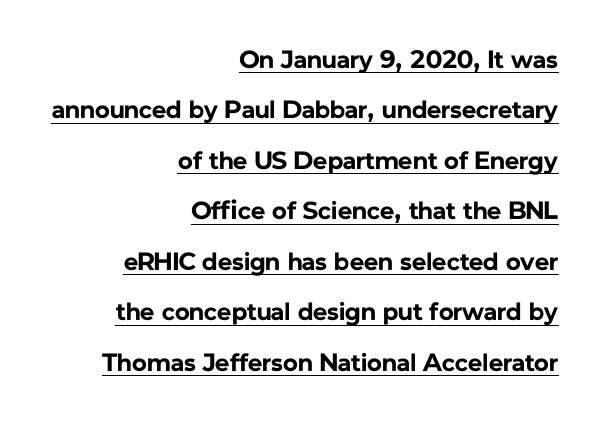
The image shows 25 px bold type, upright; set right-aligned, loose line spacing (2.02x), normal letter spacing, underlined.
